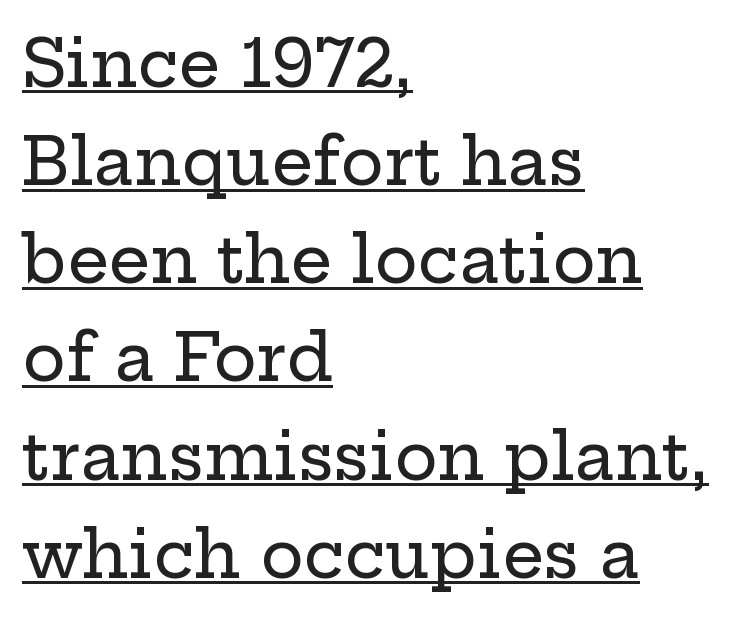
Q: Is the text italic (slanted)? A: No, it is upright.
Q: Is the typeface a serif or a sans-serif typeface? A: Serif.
Q: Is the text underlined? A: Yes.
Q: How is the paragraph aligned? A: Left-aligned.
Q: Is the spacing between letters normal or unusually wide? A: Normal.
Q: Is the spacing between lines tight, normal or loose? A: Normal.
Q: Width (condensed, normal, or wide)? A: Wide.
Q: Stroke contrast? A: Low.
Q: x-height? A: Medium.
Q: Monospaced? A: No.
